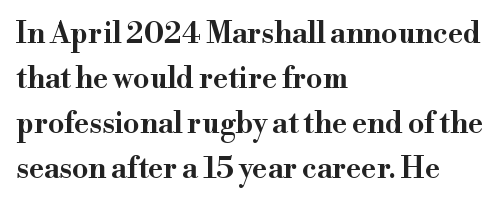
Honestly, the row spacing looks completely unremarkable. Does the copy run flush right? No — it runs flush left. The specimen reads as upright at a glance. Descender tails drop into unmarked territory. You could not count columns in this text — the font is proportionally spaced.
